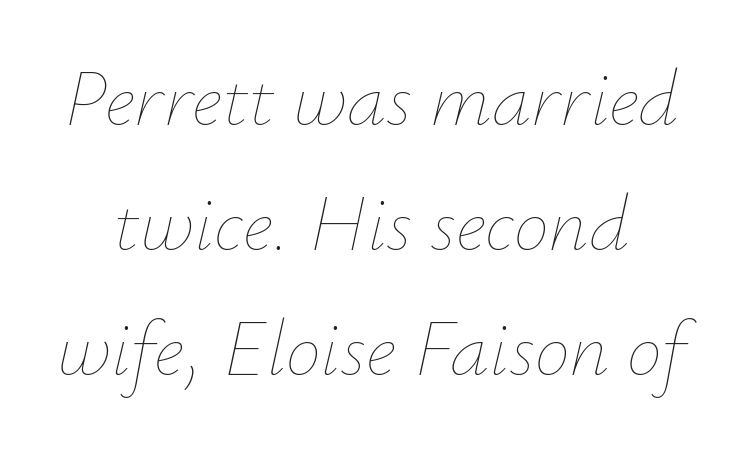
The image shows 79 px thin type, italic (leaning right); set normal line spacing (1.58x), normal letter spacing, not underlined; low stroke contrast and a small x-height.
